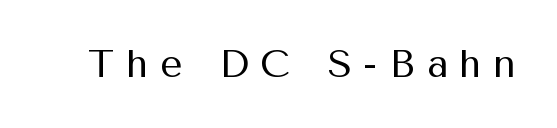
The image shows 39 px regular-weight sans-serif type, upright; set unusually wide letter spacing (+0.3 em), not underlined; medium stroke contrast and a medium x-height.
